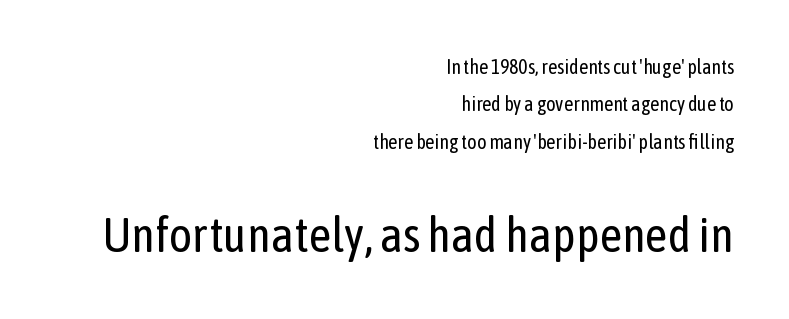
{"serif": "no", "italic": "no", "bold": "no", "weight": "regular", "width": "condensed", "stroke_contrast": "low", "x_height": "medium", "monospaced": "no", "underline": "no", "align": "right", "line_spacing_ratio": 1.87, "letter_spacing": "normal", "letter_spacing_em": 0.0, "larger_block": "second", "size_ratio": 2.45, "glyph_px": 49}
